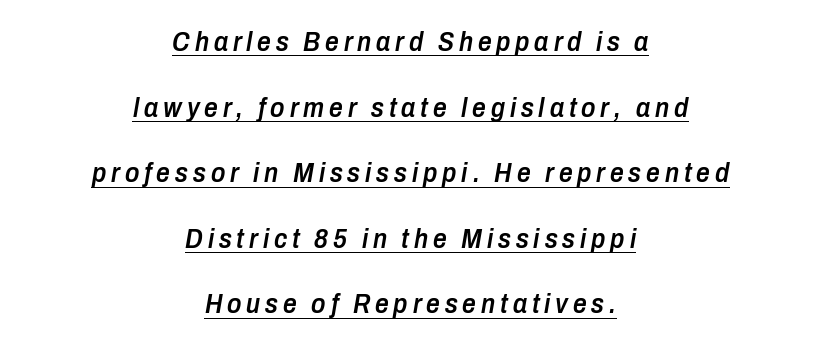
Q: Is the text bold? A: Semi-bold.
Q: Is the text italic (slanted)? A: Yes, it leans right by about 10 degrees.
Q: Is the text underlined? A: Yes.
Q: How is the paragraph aligned? A: Centered.
Q: Is the spacing between lines tight, normal or loose? A: Loose.
